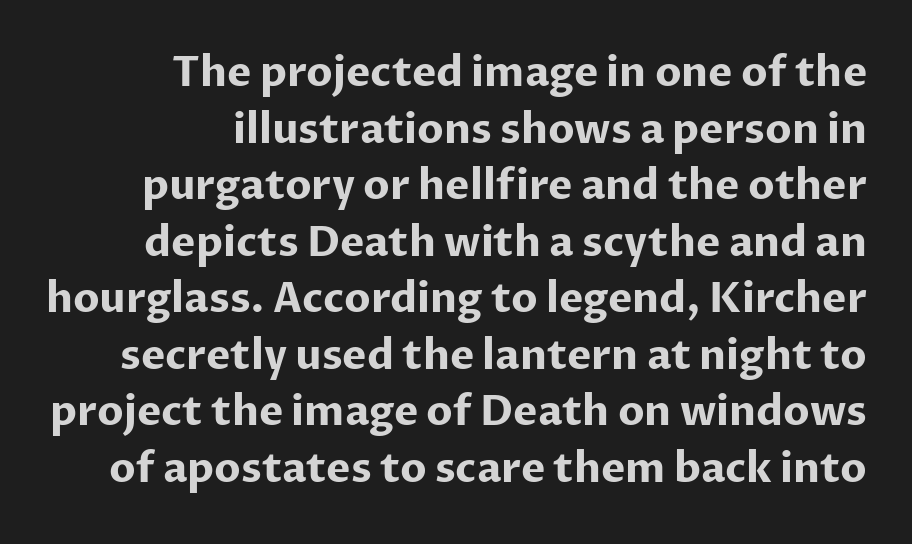
{"serif": "no", "italic": "no", "bold": "yes", "weight": "bold", "width": "normal", "stroke_contrast": "low", "x_height": "medium", "monospaced": "no", "underline": "no", "align": "right", "line_spacing": "normal", "line_spacing_ratio": 1.38, "letter_spacing": "normal", "letter_spacing_em": 0.0, "glyph_px": 41}
